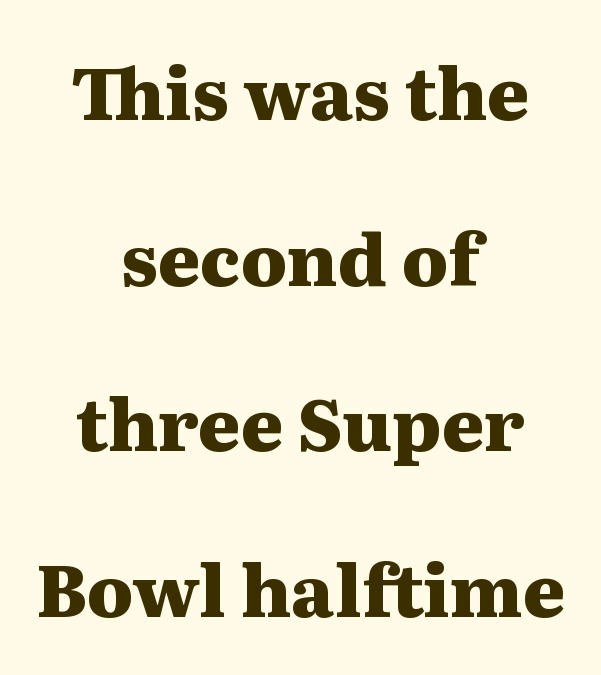
Posture: vertical. The typesetting leans heavy: a genuine bold. In terms of letterspacing, this is plain default setting. Vertical spacing — loose.
